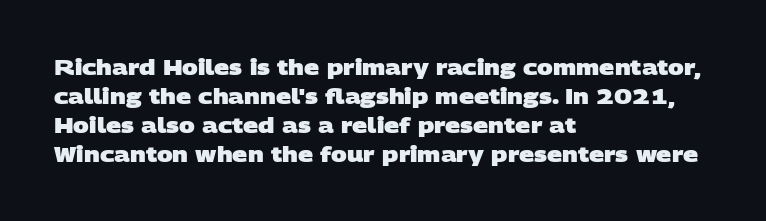
The image shows 21 px bold type; set left-aligned, normal line spacing (1.38x), normal letter spacing, not underlined.
